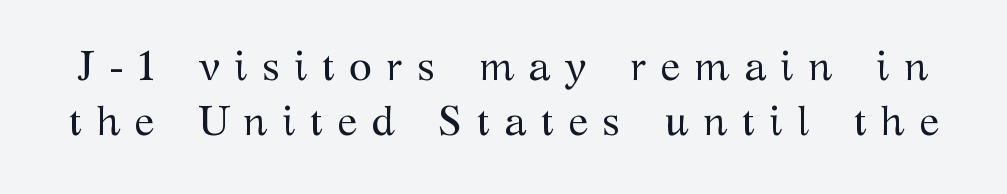
Q: Is the text bold? A: No.
Q: Is the text italic (slanted)? A: No, it is upright.
Q: Is the typeface a serif or a sans-serif typeface? A: Serif.
Q: Is the text underlined? A: No.
Q: Is the spacing between letters normal or unusually wide? A: Unusually wide.
Q: Is the spacing between lines tight, normal or loose? A: Normal.
Q: Width (condensed, normal, or wide)? A: Normal.
Q: Stroke contrast? A: Medium.
Q: x-height? A: Medium.
Q: Monospaced? A: No.
